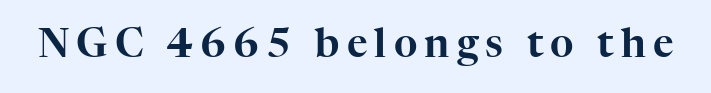
A typesetter would call this proportional, since set widths differ per character. Ordinary non-slanted type is in use. The strip under each line holds only bare page. Letterform terminals end in serifs throughout the passage.
